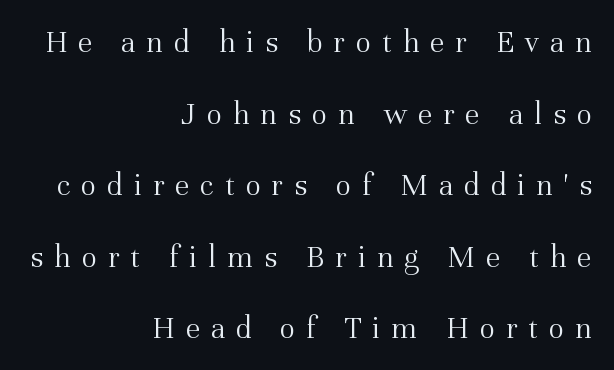
The image shows 33 px light serif type, upright; set right-aligned, loose line spacing (2.17x), unusually wide letter spacing (+0.32 em), not underlined; medium stroke contrast and a medium x-height.
